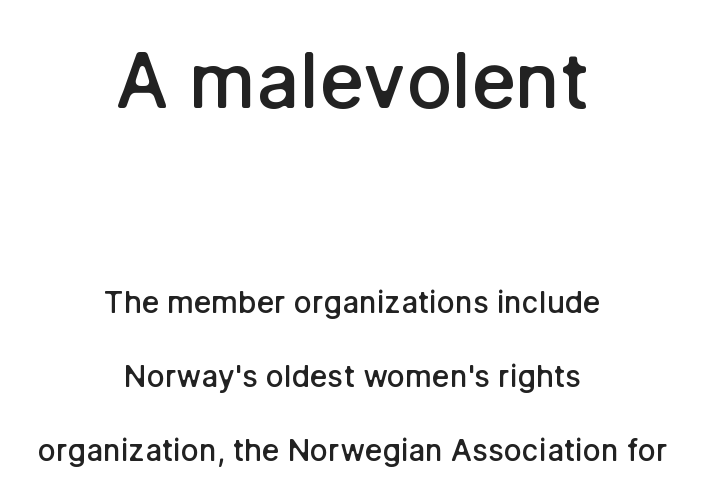
{"serif": "no", "italic": "no", "bold": "semi", "weight": "semibold", "width": "normal", "stroke_contrast": "low", "x_height": "medium", "monospaced": "no", "underline": "no", "align": "center", "line_spacing": "loose", "line_spacing_ratio": 2.47, "letter_spacing": "normal", "letter_spacing_em": 0.0, "larger_block": "first", "size_ratio": 2.53, "glyph_px": 76}
